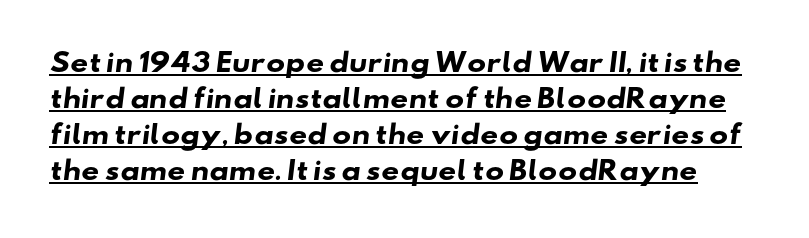
The image shows 25 px bold type; set normal line spacing (1.44x), normal letter spacing, underlined.
